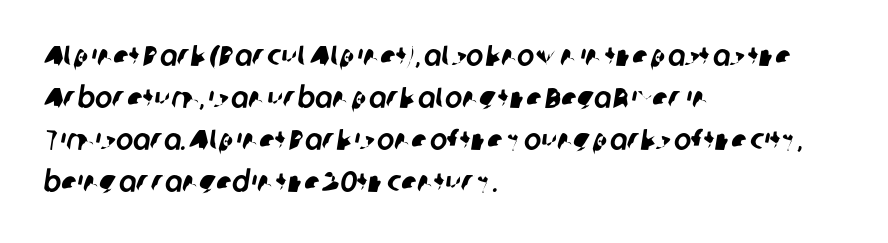
Q: Is the typeface a serif or a sans-serif typeface? A: Sans-serif.
Q: Is the text underlined? A: No.
Q: How is the paragraph aligned? A: Left-aligned.
Q: Is the spacing between letters normal or unusually wide? A: Normal.
Q: Is the spacing between lines tight, normal or loose? A: Normal.
Q: Width (condensed, normal, or wide)? A: Normal.
Q: Stroke contrast? A: Low.
Q: x-height? A: Medium.
Q: Monospaced? A: No.
